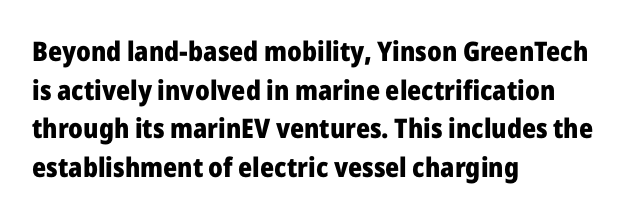
The glyphs are unaccompanied by any horizontal stroke below them. Alignment: flush left. Its strokes are broad and dark, the hallmark of bold type. Designer's note — italics off, roman on.
